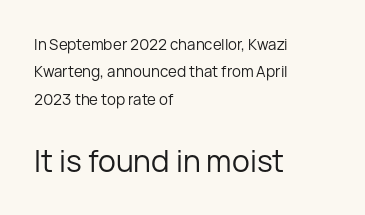
Q: Is the text bold? A: No.
Q: Is the text italic (slanted)? A: No, it is upright.
Q: Is the typeface a serif or a sans-serif typeface? A: Sans-serif.
Q: Is the text underlined? A: No.
Q: How is the paragraph aligned? A: Left-aligned.
Q: Is the spacing between letters normal or unusually wide? A: Normal.
Q: Which block of text is set in a larger size, the first (top) or the second (bottom)? A: The second (bottom) one.
Q: Width (condensed, normal, or wide)? A: Normal.
Q: Stroke contrast? A: Low.
Q: x-height? A: Medium.
Q: Monospaced? A: No.
